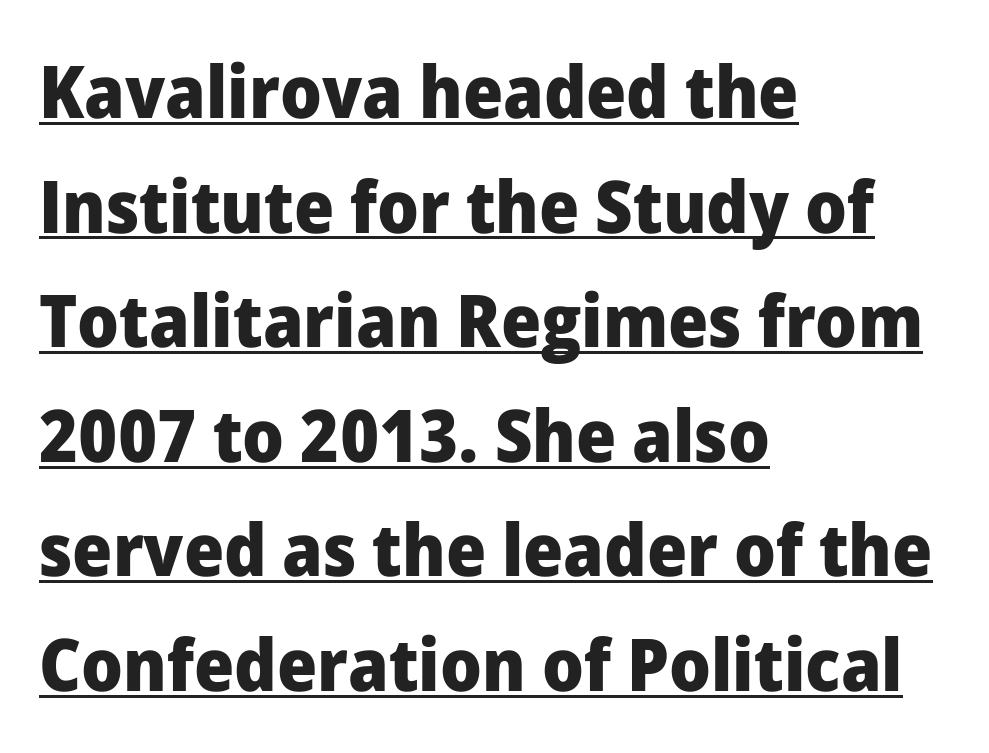
Q: Is the text bold? A: Yes.
Q: Is the text italic (slanted)? A: No, it is upright.
Q: Is the typeface a serif or a sans-serif typeface? A: Sans-serif.
Q: Is the text underlined? A: Yes.
Q: How is the paragraph aligned? A: Left-aligned.
Q: Is the spacing between letters normal or unusually wide? A: Normal.
Q: Is the spacing between lines tight, normal or loose? A: Normal.
Q: Width (condensed, normal, or wide)? A: Normal.
Q: Stroke contrast? A: Low.
Q: x-height? A: Medium.
Q: Monospaced? A: No.
